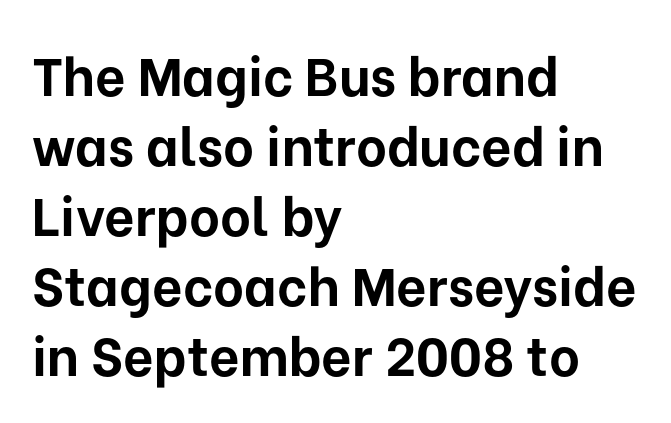
Q: Is the text bold? A: Yes.
Q: Is the text italic (slanted)? A: No, it is upright.
Q: Is the typeface a serif or a sans-serif typeface? A: Sans-serif.
Q: Is the text underlined? A: No.
Q: How is the paragraph aligned? A: Left-aligned.
Q: Is the spacing between letters normal or unusually wide? A: Normal.
Q: Is the spacing between lines tight, normal or loose? A: Normal.
Q: Width (condensed, normal, or wide)? A: Normal.
Q: Stroke contrast? A: Low.
Q: x-height? A: Medium.
Q: Monospaced? A: No.
